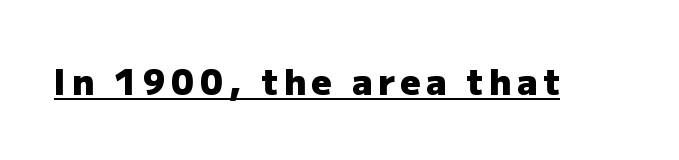
{"serif": "no", "italic": "no", "bold": "yes", "weight": "heavy", "width": "normal", "stroke_contrast": "low", "x_height": "medium", "monospaced": "no", "underline": "yes", "glyph_px": 35}
